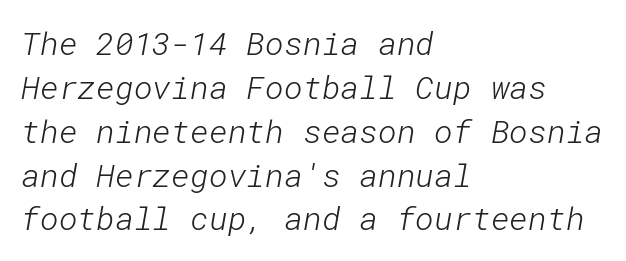
Where is the straight margin? On the left. Look at the bottom of the vertical strokes: they stop flat, with no serifs. Here the glyphs are tracked normally, forming tight word shapes. Has an underline been added? It has not. The strokes carry an ordinary text weight at most. One glance says typical: line gaps are just what's usual.
